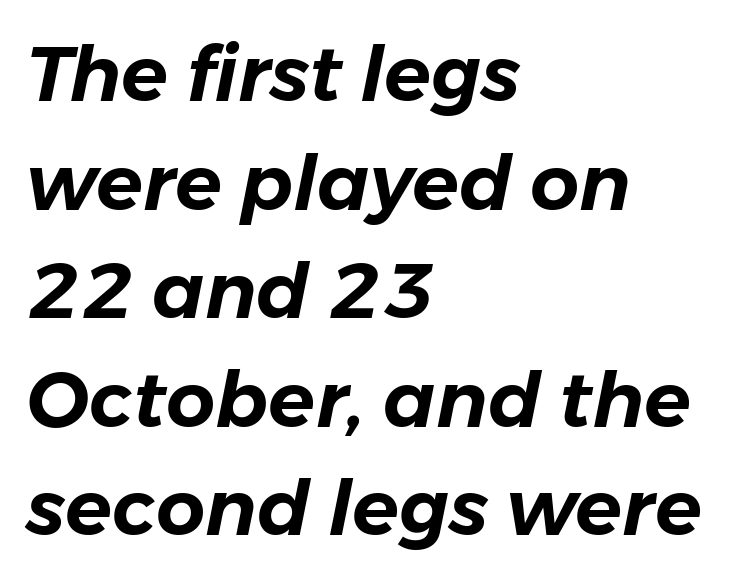
Q: Is the text italic (slanted)? A: Yes, it leans right by about 11 degrees.
Q: Is the text underlined? A: No.
Q: How is the paragraph aligned? A: Left-aligned.
Q: Is the spacing between letters normal or unusually wide? A: Normal.
Q: Is the spacing between lines tight, normal or loose? A: Normal.
Q: Width (condensed, normal, or wide)? A: Normal.
Q: Stroke contrast? A: Low.
Q: x-height? A: Medium.
Q: Monospaced? A: No.
